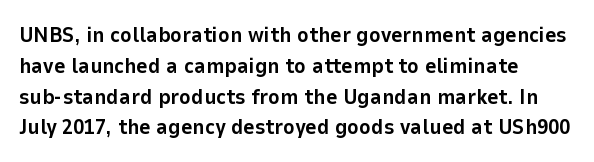
Q: Is the text bold? A: Yes.
Q: Is the text italic (slanted)? A: No, it is upright.
Q: Is the text underlined? A: No.
Q: How is the paragraph aligned? A: Left-aligned.
Q: Is the spacing between letters normal or unusually wide? A: Normal.
Q: Is the spacing between lines tight, normal or loose? A: Normal.
